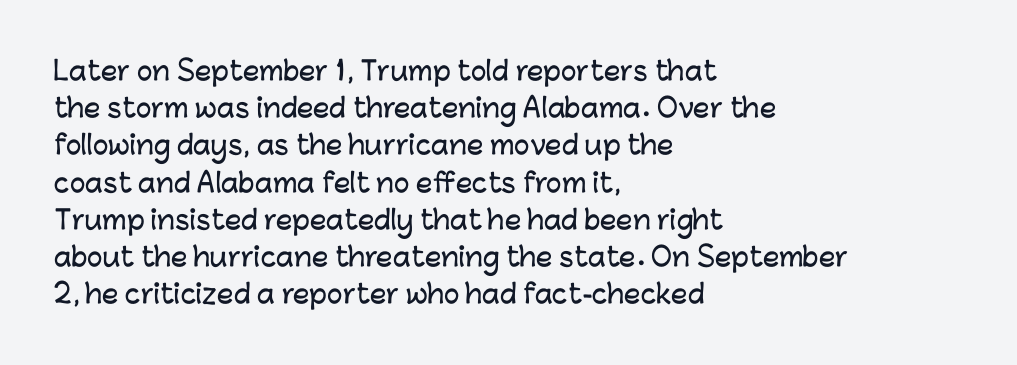
{"italic": "no", "underline": "no", "align": "left", "line_spacing": "normal", "line_spacing_ratio": 1.43, "letter_spacing": "normal", "letter_spacing_em": 0.0, "glyph_px": 26}
